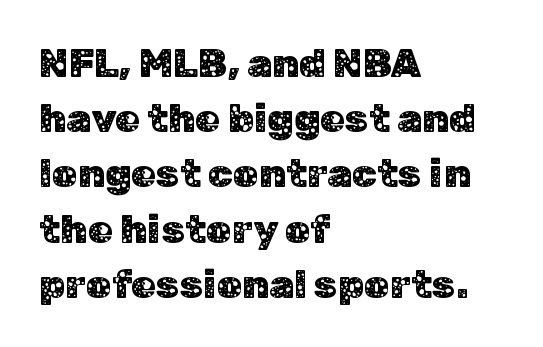
{"serif": "no", "italic": "no", "width": "normal", "stroke_contrast": "low", "x_height": "medium", "monospaced": "no", "underline": "no", "align": "left", "line_spacing": "normal", "line_spacing_ratio": 1.38, "letter_spacing": "normal", "letter_spacing_em": 0.0, "glyph_px": 40}
